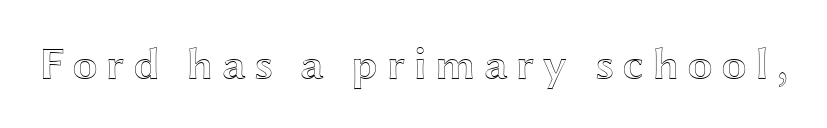
The image shows 46 px wide type, upright; set not underlined; a medium x-height.
